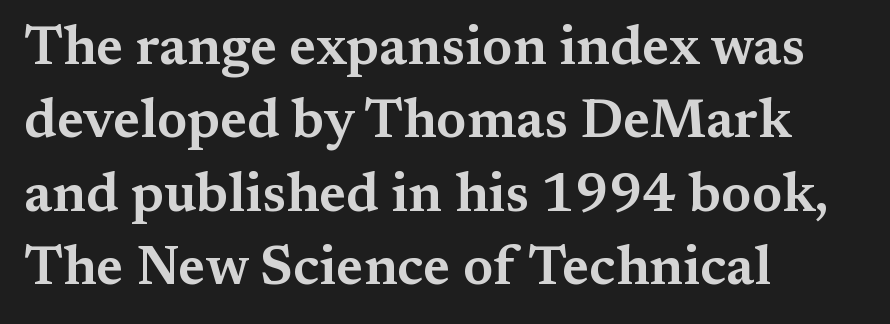
The font's upright variant was chosen for this text. Anything drawn beneath the words? Only blank space. These lines are rendered in a variable-pitch font. Evenly set lines give the paragraph a standard silhouette. This sample uses plain, unmodified letter spacing.
